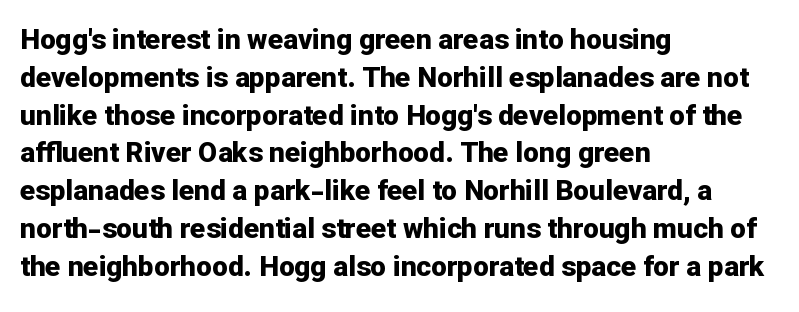
{"serif": "no", "italic": "no", "bold": "yes", "weight": "bold", "width": "normal", "stroke_contrast": "low", "x_height": "medium", "monospaced": "no", "underline": "no", "align": "left", "line_spacing": "normal", "line_spacing_ratio": 1.35, "letter_spacing": "normal", "letter_spacing_em": 0.0, "glyph_px": 28}
